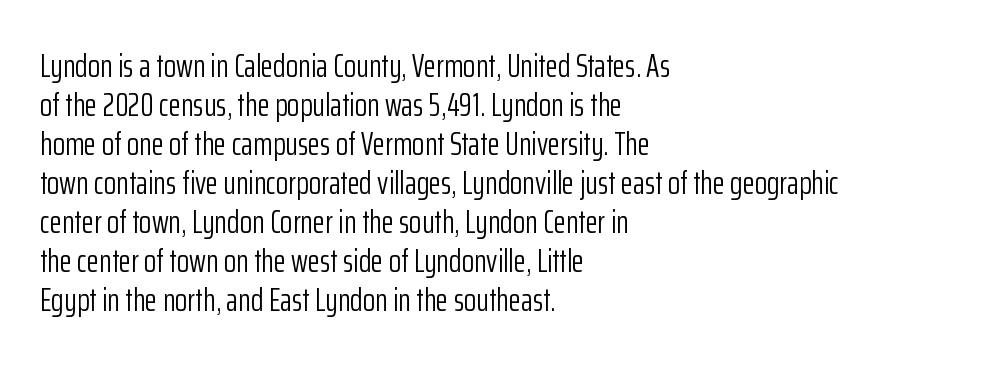
Q: Is the text bold? A: No.
Q: Is the text italic (slanted)? A: No, it is upright.
Q: Is the typeface a serif or a sans-serif typeface? A: Sans-serif.
Q: Is the text underlined? A: No.
Q: How is the paragraph aligned? A: Left-aligned.
Q: Is the spacing between letters normal or unusually wide? A: Normal.
Q: Width (condensed, normal, or wide)? A: Condensed.
Q: Stroke contrast? A: Low.
Q: x-height? A: Medium.
Q: Monospaced? A: No.
